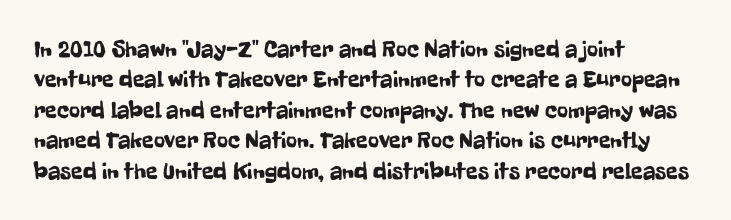
The image shows 24 px text type, upright; set left-aligned, normal line spacing (1.27x), normal letter spacing, not underlined.
